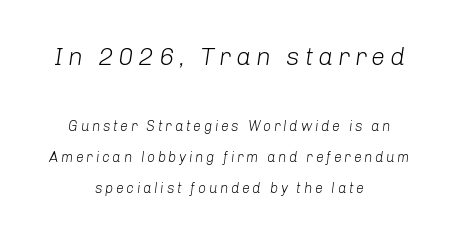
Nothing heavy about these letters — not bold at all. Does the leading feel generous? Absolutely, it's lavish. The first block has been scaled up relative to the second. One-word summary of the alignment: center. The baseline area is clear.
